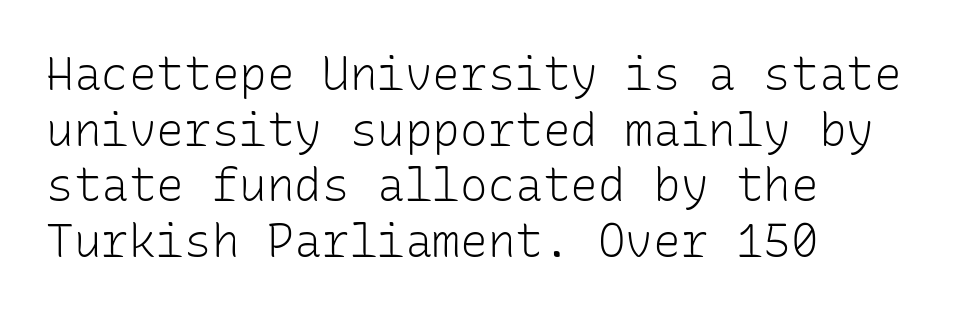
The image shows 46 px light sans-serif type, upright, monospaced; set left-aligned, line spacing 1.21x, normal letter spacing, not underlined; low stroke contrast and a medium x-height.
